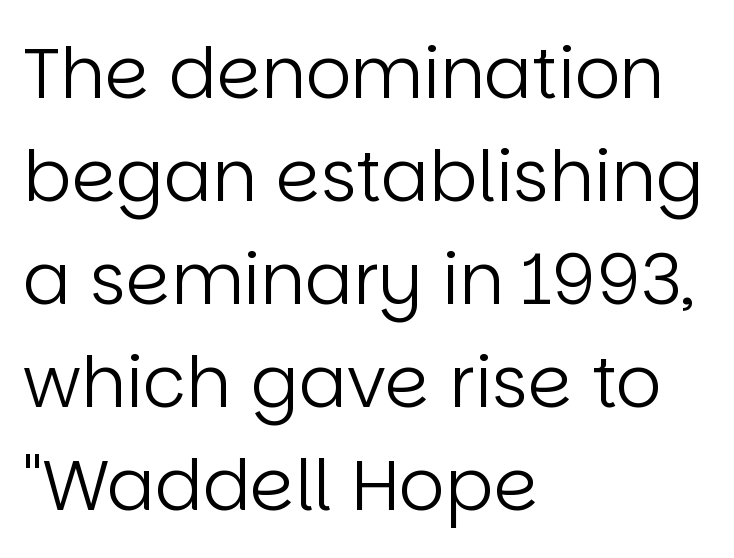
Q: Is the text bold? A: No.
Q: Is the text italic (slanted)? A: No, it is upright.
Q: Is the typeface a serif or a sans-serif typeface? A: Sans-serif.
Q: Is the text underlined? A: No.
Q: How is the paragraph aligned? A: Left-aligned.
Q: Is the spacing between letters normal or unusually wide? A: Normal.
Q: Is the spacing between lines tight, normal or loose? A: Normal.
Q: Width (condensed, normal, or wide)? A: Normal.
Q: Stroke contrast? A: Low.
Q: x-height? A: Large.
Q: Monospaced? A: No.
